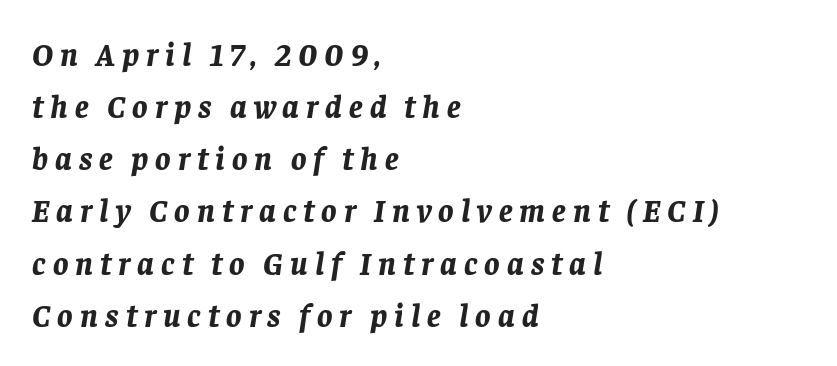
Typeset ragged right — the left edge is the straight one. Looking at the ascenders, they clearly lean. The type is letterspaced generously, with wide tracking. The rendering uses natural spacing where letterforms have individual widths. The rendering uses a moderate line-height, typical for paragraphs.
